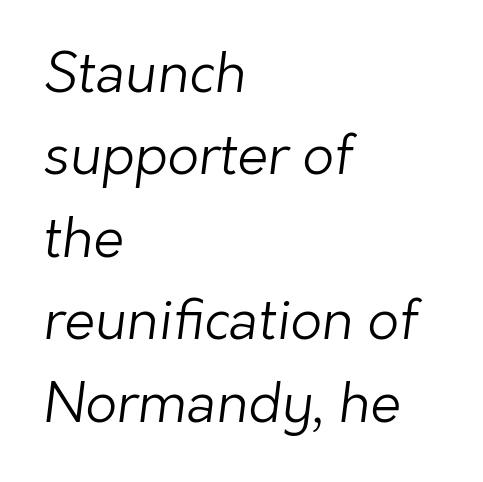
The image shows 55 px light sans-serif type; set left-aligned, normal line spacing (1.5x), normal letter spacing, not underlined; low stroke contrast and a medium x-height.
